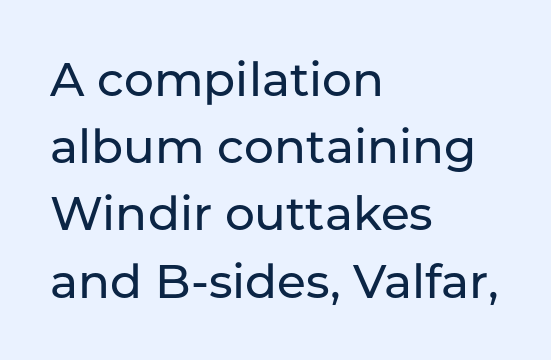
Q: Is the text italic (slanted)? A: No, it is upright.
Q: Is the typeface a serif or a sans-serif typeface? A: Sans-serif.
Q: Is the text underlined? A: No.
Q: How is the paragraph aligned? A: Left-aligned.
Q: Is the spacing between letters normal or unusually wide? A: Normal.
Q: Is the spacing between lines tight, normal or loose? A: Normal.
Q: Width (condensed, normal, or wide)? A: Normal.
Q: Stroke contrast? A: Low.
Q: x-height? A: Medium.
Q: Monospaced? A: No.
